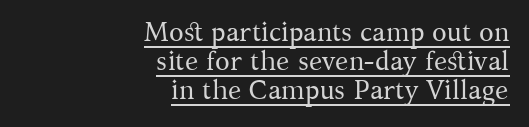
Spacing between characters is what you'd get straight out of the box. The lettering stays uniformly vertical, giving the passage a roman look. The rag falls on the left side of this text block. The characters are drawn with everyday or finer stroke widths. Line spacing here is tight.
